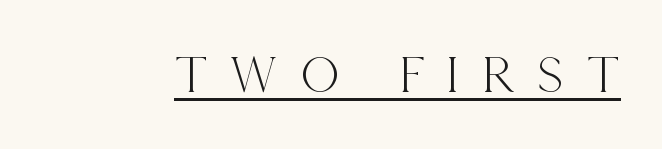
The letters stand upright; this is a roman face. Students, observe the line beneath the letters — that is underlining. Are there feet on the stems? There are — it's a serif. The rendering uses natural spacing where letterforms have individual widths.
